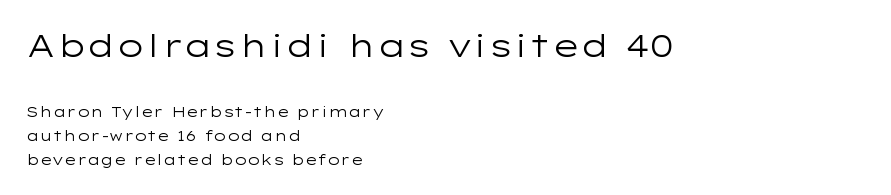
{"serif": "no", "italic": "no", "bold": "no", "weight": "regular", "width": "wide", "stroke_contrast": "low", "x_height": "medium", "monospaced": "no", "underline": "no", "align": "left", "line_spacing": "normal", "line_spacing_ratio": 1.69, "letter_spacing": "normal", "letter_spacing_em": 0.0, "larger_block": "first", "size_ratio": 2.21, "glyph_px": 31}
